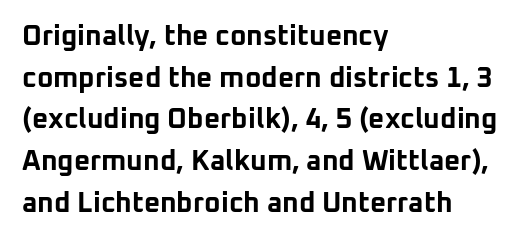
This rendering uses left alignment, leaving the right contour irregular. This is sans-serif lettering, the kind often seen on screens and signage. Do the letters lean? They stand straight. Glyph-to-glyph distance matches everyday printed text. Students, observe: this is what conventionally led text looks like.
